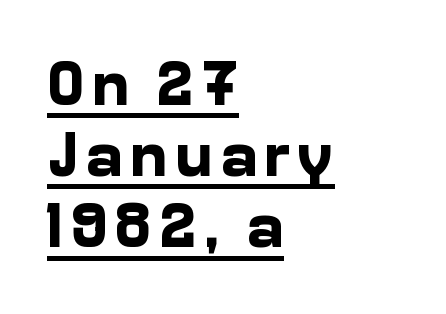
The image shows 63 px bold sans-serif type, upright; set left-aligned, tight line spacing (1.13x), underlined; low stroke contrast and a medium x-height.
